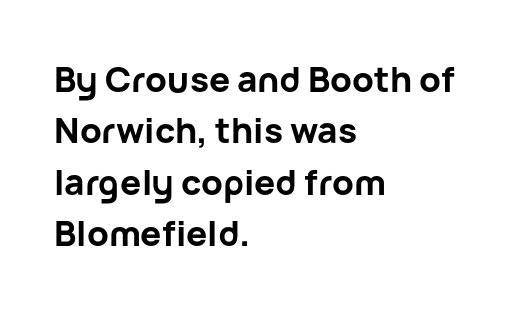
{"serif": "no", "italic": "no", "bold": "yes", "weight": "bold", "width": "normal", "stroke_contrast": "low", "x_height": "medium", "monospaced": "no", "underline": "no", "align": "left", "line_spacing": "normal", "line_spacing_ratio": 1.47, "letter_spacing": "normal", "letter_spacing_em": 0.0, "glyph_px": 35}
